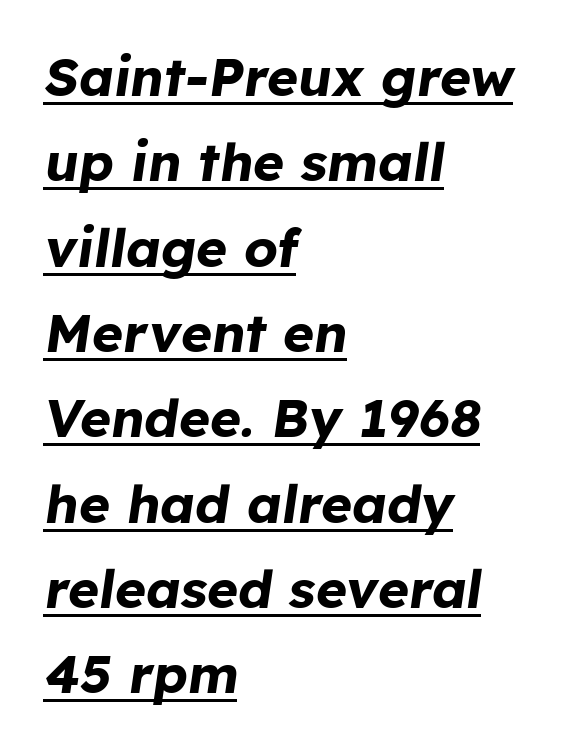
Character widths vary here, with narrow letters taking less room than wide ones. These lines keep a tight, regular rhythm from letter to letter. Thick stems and heavy bowls — unmistakably bold. Reading down the block, your eye returns to a fixed left position each line. Is the type slanted? Yes — the strokes lean at a clear angle. Emphasis is given by a line drawn under the lettering.
